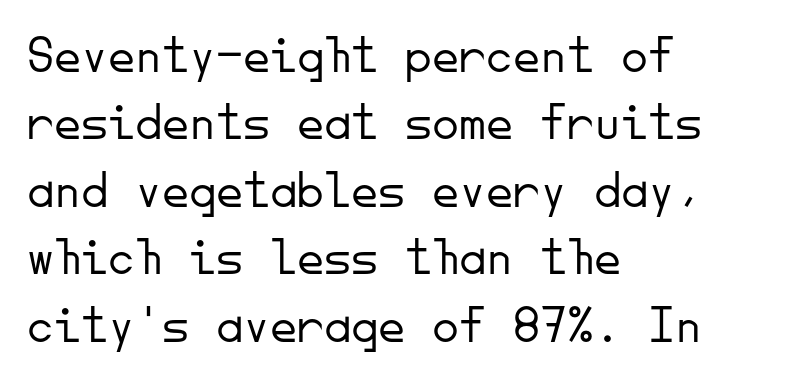
The image shows 54 px light sans-serif type, upright, monospaced; set left-aligned, normal line spacing (1.25x), normal letter spacing, not underlined; low stroke contrast and a small x-height.
